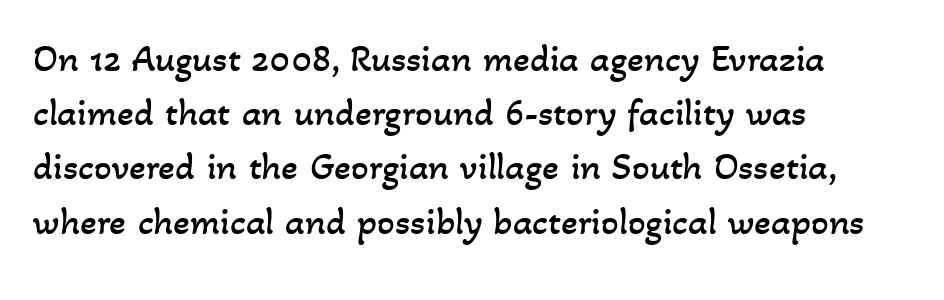
{"bold": "no", "weight": "regular", "width": "normal", "stroke_contrast": "low", "x_height": "small", "monospaced": "no", "underline": "no", "align": "left", "line_spacing": "normal", "line_spacing_ratio": 1.39, "letter_spacing": "normal", "letter_spacing_em": 0.0, "glyph_px": 39}
